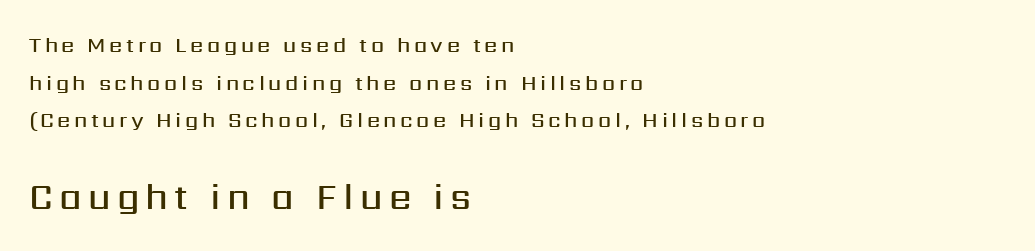
{"serif": "no", "italic": "no", "bold": "semi", "weight": "semibold", "width": "normal", "stroke_contrast": "medium", "x_height": "medium", "monospaced": "no", "underline": "no", "align": "left", "line_spacing_ratio": 1.79, "larger_block": "second", "size_ratio": 1.71, "glyph_px": 36}
